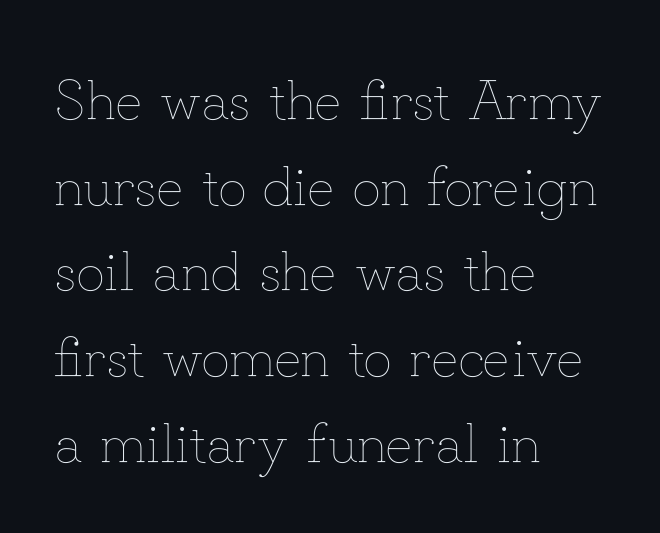
{"italic": "no", "bold": "no", "weight": "thin", "width": "normal", "stroke_contrast": "low", "x_height": "small", "monospaced": "no", "underline": "no", "align": "left", "line_spacing": "normal", "line_spacing_ratio": 1.53, "letter_spacing": "normal", "letter_spacing_em": 0.0, "glyph_px": 56}
